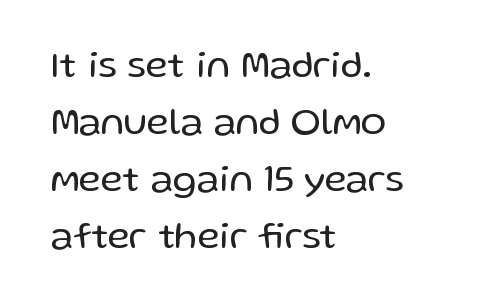
The image shows 38 px regular-weight sans-serif type, upright; set left-aligned, normal line spacing (1.5x), normal letter spacing, not underlined; low stroke contrast and a medium x-height.
